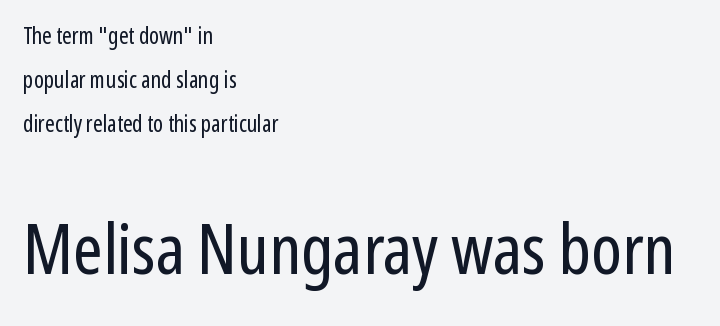
The image shows 70 px regular-weight, condensed sans-serif type, upright; set left-aligned, loose line spacing (1.91x), normal letter spacing, not underlined; the second (bottom) block is 3.04x larger; low stroke contrast and a medium x-height.
